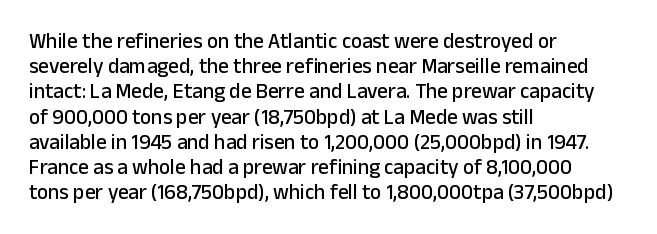
{"italic": "no", "underline": "no", "align": "left", "line_spacing_ratio": 1.2, "letter_spacing": "normal", "letter_spacing_em": 0.0, "glyph_px": 21}
